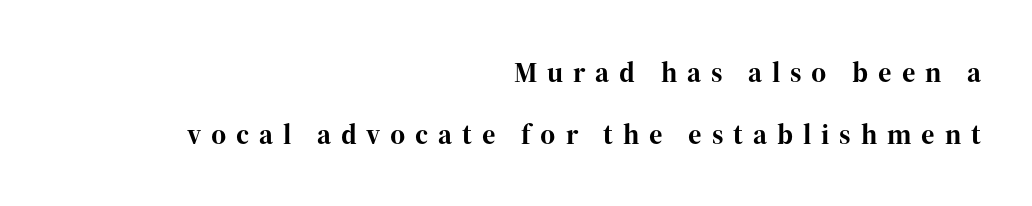
Q: Is the text bold? A: Yes.
Q: Is the text italic (slanted)? A: No, it is upright.
Q: Is the typeface a serif or a sans-serif typeface? A: Serif.
Q: Is the text underlined? A: No.
Q: How is the paragraph aligned? A: Right-aligned.
Q: Is the spacing between letters normal or unusually wide? A: Unusually wide.
Q: Is the spacing between lines tight, normal or loose? A: Loose.
Q: Width (condensed, normal, or wide)? A: Normal.
Q: Stroke contrast? A: High.
Q: x-height? A: Medium.
Q: Monospaced? A: No.
